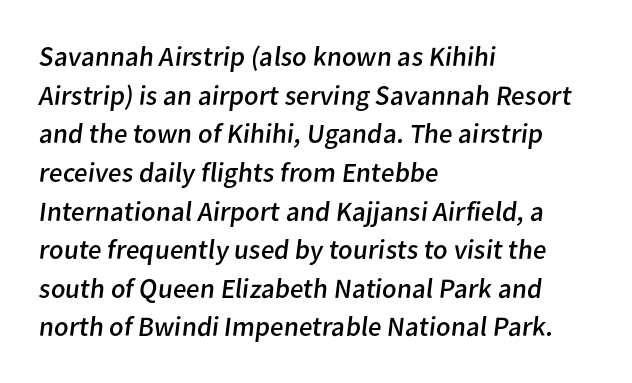
Q: Is the text bold? A: No.
Q: Is the typeface a serif or a sans-serif typeface? A: Sans-serif.
Q: Is the text underlined? A: No.
Q: How is the paragraph aligned? A: Left-aligned.
Q: Is the spacing between letters normal or unusually wide? A: Normal.
Q: Is the spacing between lines tight, normal or loose? A: Normal.
Q: Width (condensed, normal, or wide)? A: Normal.
Q: Stroke contrast? A: Low.
Q: x-height? A: Medium.
Q: Monospaced? A: No.
